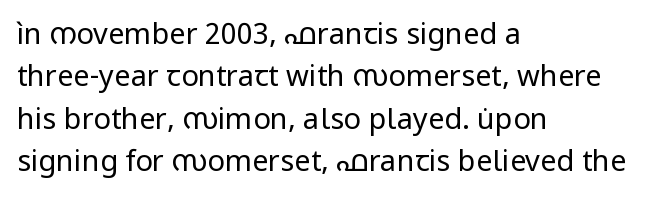
Quick note: not italic, upright. Nobody touched the tracking dial on this one. Teacher's note: observe the even left margin — that is flush-left alignment. No heavy texture on the line: the type isn't bold. Serifs: no, the terminals of the letterforms are clean. Each letter keeps its own natural width here, so spacing adapts to shape.
